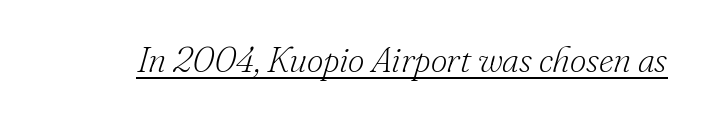
The image shows 36 px light serif type, italic (leaning right); set normal letter spacing, underlined; low stroke contrast and a small x-height.
